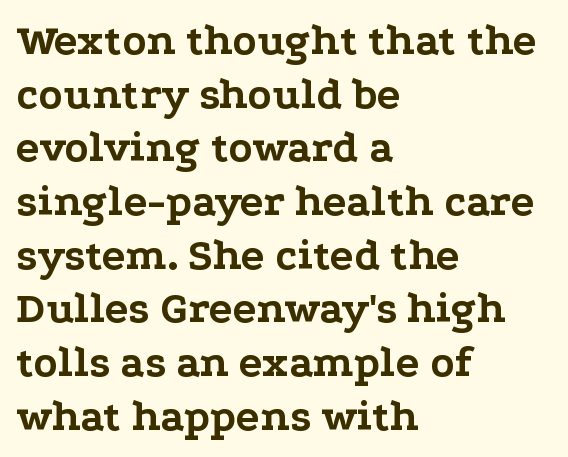
{"serif": "yes", "italic": "no", "bold": "yes", "weight": "bold", "width": "wide", "stroke_contrast": "low", "x_height": "medium", "monospaced": "no", "underline": "no", "align": "left", "line_spacing_ratio": 1.22, "letter_spacing": "normal", "letter_spacing_em": 0.0, "glyph_px": 44}
